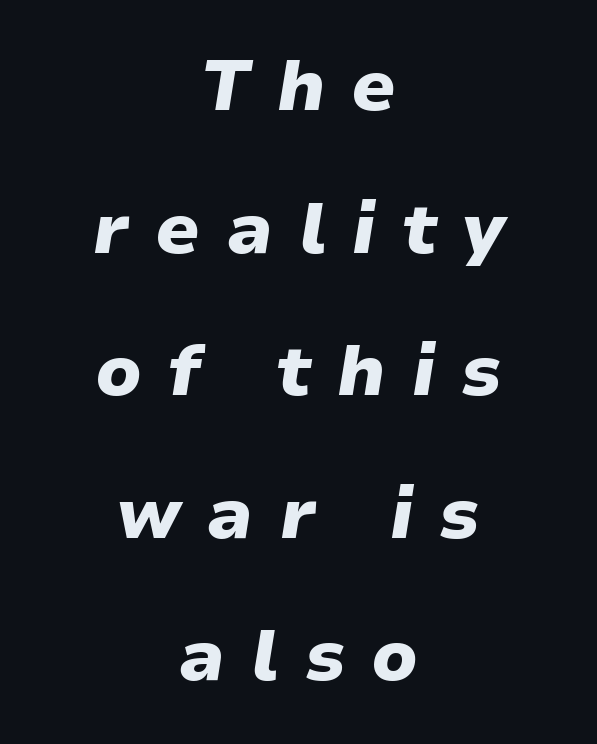
{"italic": "yes", "lean": "right", "slant_degrees": 9, "bold": "yes", "weight": "heavy", "width": "normal", "stroke_contrast": "low", "x_height": "medium", "monospaced": "no", "underline": "no", "align": "center", "line_spacing": "loose", "line_spacing_ratio": 1.98, "letter_spacing": "wide", "letter_spacing_em": 0.36, "glyph_px": 72}
